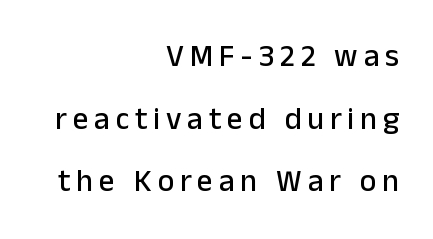
The typeface chosen for these lines omits serifs. Tall strokes in this sample are plumb rather than angled. A flush-right, rag-left setting is used for this passage. Varying glyph widths throughout — classic text-font behaviour. Reading down the column, the eye jumps a long way to each next line.
